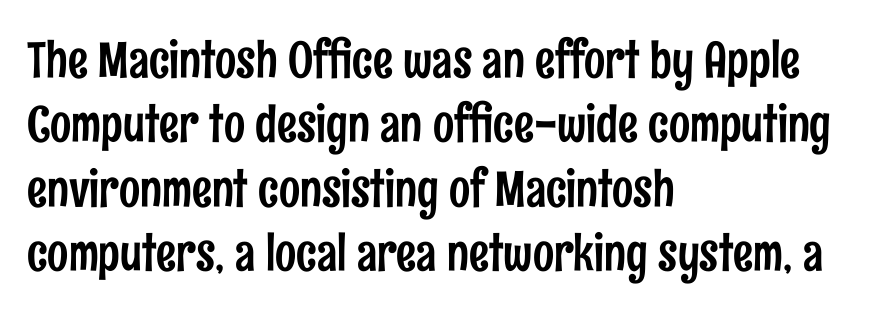
Q: Is the text italic (slanted)? A: No, it is upright.
Q: Is the typeface a serif or a sans-serif typeface? A: Sans-serif.
Q: Is the text underlined? A: No.
Q: How is the paragraph aligned? A: Left-aligned.
Q: Is the spacing between letters normal or unusually wide? A: Normal.
Q: Is the spacing between lines tight, normal or loose? A: Normal.
Q: Width (condensed, normal, or wide)? A: Condensed.
Q: Stroke contrast? A: Low.
Q: x-height? A: Medium.
Q: Monospaced? A: No.
